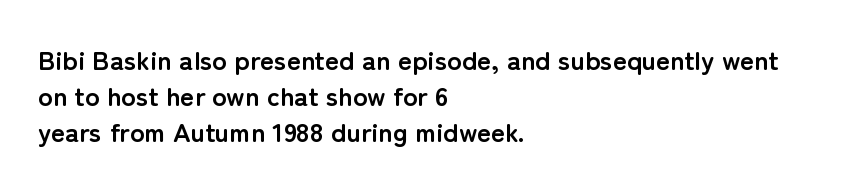
The image shows 27 px bold type, upright; set left-aligned, normal line spacing (1.33x), normal letter spacing, not underlined.
